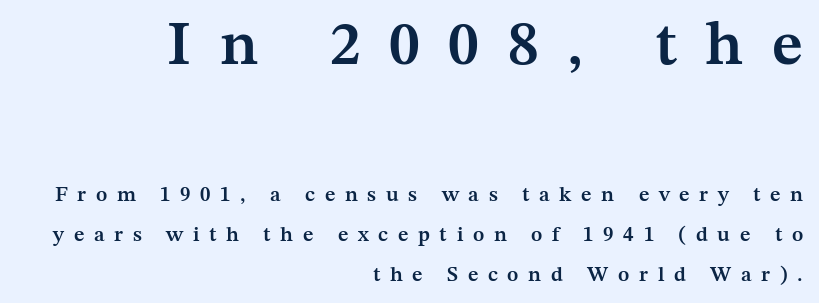
Q: Is the text bold? A: Semi-bold.
Q: Is the text italic (slanted)? A: No, it is upright.
Q: Is the typeface a serif or a sans-serif typeface? A: Serif.
Q: Is the text underlined? A: No.
Q: How is the paragraph aligned? A: Right-aligned.
Q: Is the spacing between letters normal or unusually wide? A: Unusually wide.
Q: Is the spacing between lines tight, normal or loose? A: Loose.
Q: Which block of text is set in a larger size, the first (top) or the second (bottom)? A: The first (top) one.
Q: Width (condensed, normal, or wide)? A: Normal.
Q: Stroke contrast? A: Medium.
Q: x-height? A: Medium.
Q: Monospaced? A: No.
